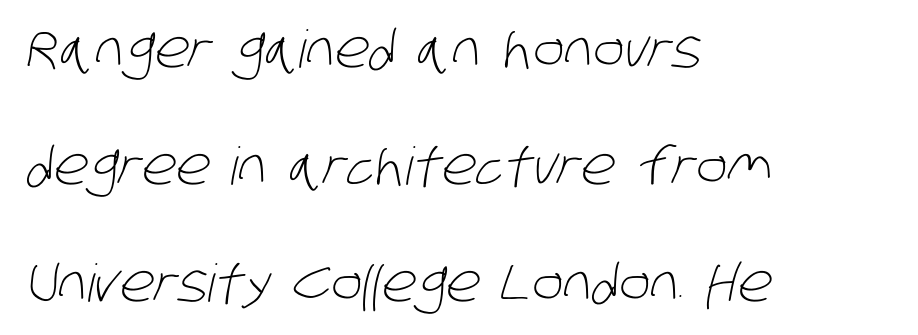
The image shows 52 px light, condensed sans-serif type; set left-aligned, loose line spacing (2.25x), normal letter spacing, not underlined; low stroke contrast and a large x-height.
